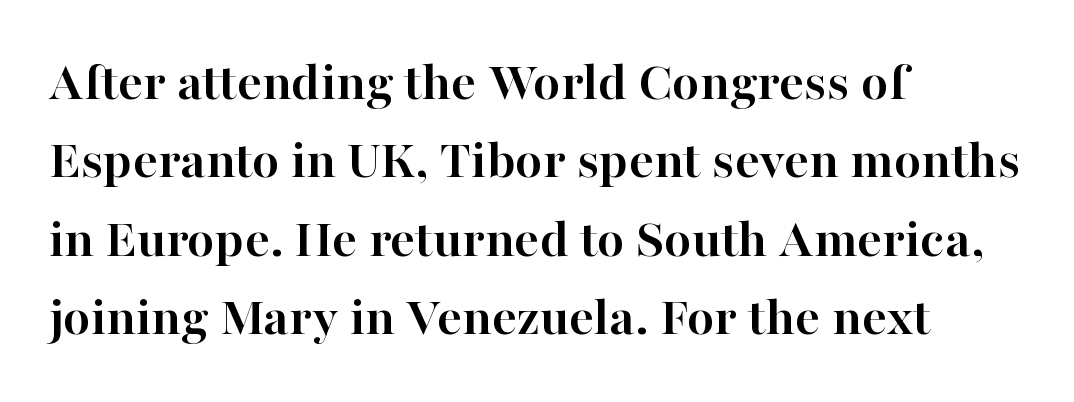
Q: Is the text bold? A: Yes.
Q: Is the text italic (slanted)? A: No, it is upright.
Q: Is the typeface a serif or a sans-serif typeface? A: Serif.
Q: Is the text underlined? A: No.
Q: How is the paragraph aligned? A: Left-aligned.
Q: Is the spacing between letters normal or unusually wide? A: Normal.
Q: Is the spacing between lines tight, normal or loose? A: Normal.
Q: Width (condensed, normal, or wide)? A: Normal.
Q: Stroke contrast? A: High.
Q: x-height? A: Medium.
Q: Monospaced? A: No.
